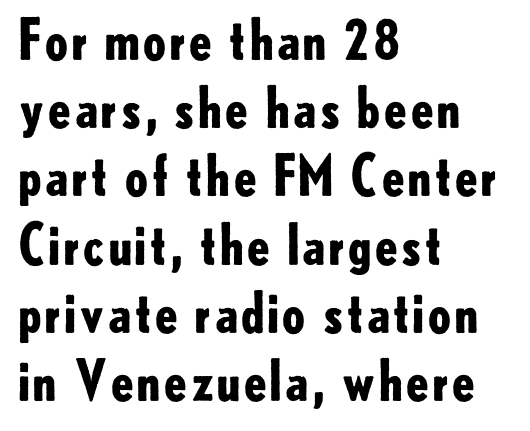
{"serif": "no", "italic": "no", "bold": "yes", "weight": "bold", "width": "normal", "stroke_contrast": "low", "x_height": "small", "monospaced": "no", "underline": "no", "align": "left", "line_spacing_ratio": 1.24, "letter_spacing": "normal", "letter_spacing_em": 0.0, "glyph_px": 55}
